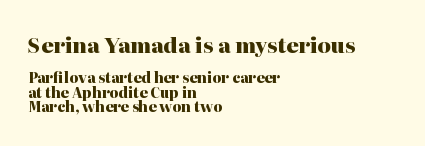
Q: Is the text bold? A: Yes.
Q: Is the text italic (slanted)? A: No, it is upright.
Q: Is the text underlined? A: No.
Q: How is the paragraph aligned? A: Left-aligned.
Q: Is the spacing between letters normal or unusually wide? A: Normal.
Q: Is the spacing between lines tight, normal or loose? A: Tight.
Q: Which block of text is set in a larger size, the first (top) or the second (bottom)? A: The first (top) one.
